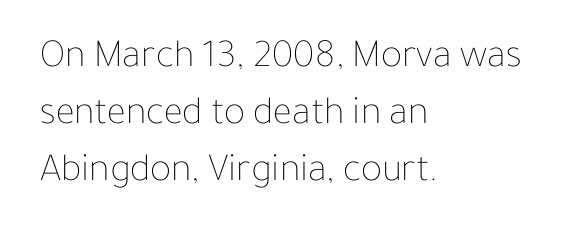
The image shows 40 px thin type, upright; set left-aligned, normal line spacing (1.42x), normal letter spacing, not underlined; low stroke contrast and a medium x-height.
